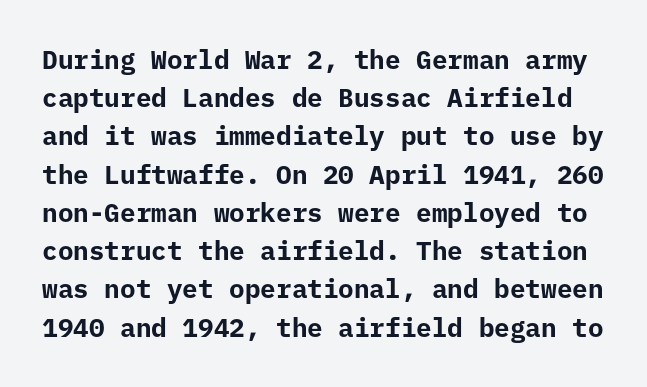
Is the type bold? Yes — the strokes are clearly thick and heavy. Has an underline been added? It has not. How are the letters spaced? Ordinarily, with no added tracking. A typesetter would call this leading conventional body-copy spacing.
